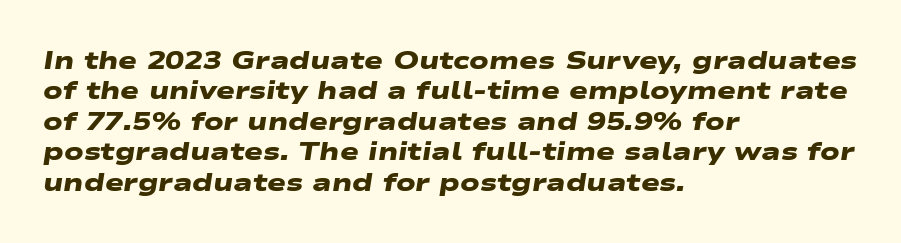
The image shows 25 px bold type; set left-aligned, line spacing 1.22x, normal letter spacing, not underlined.
